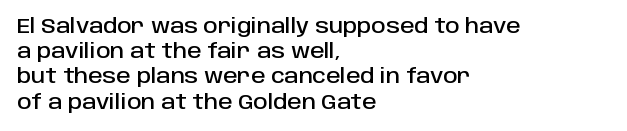
Q: Is the text italic (slanted)? A: No, it is upright.
Q: Is the text underlined? A: No.
Q: How is the paragraph aligned? A: Left-aligned.
Q: Is the spacing between letters normal or unusually wide? A: Normal.
Q: Is the spacing between lines tight, normal or loose? A: Normal.
